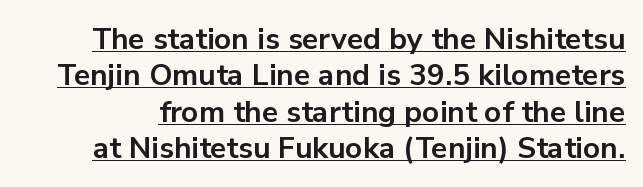
Q: Is the text bold? A: Yes.
Q: Is the text italic (slanted)? A: No, it is upright.
Q: Is the typeface a serif or a sans-serif typeface? A: Sans-serif.
Q: Is the text underlined? A: Yes.
Q: Is the spacing between letters normal or unusually wide? A: Normal.
Q: Width (condensed, normal, or wide)? A: Normal.
Q: Stroke contrast? A: Low.
Q: x-height? A: Medium.
Q: Monospaced? A: No.
